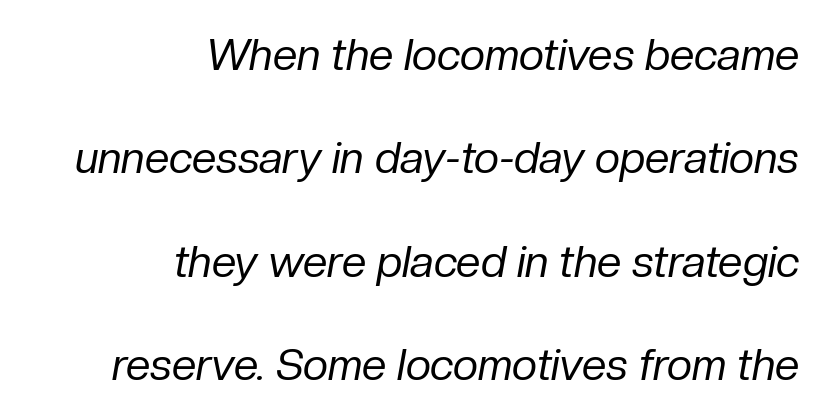
A clean baseline with only descenders dipping below it. The weight would be labelled regular, book, light, or lighter still. Default kerning and tracking; the words read as compact shapes. Does the lettering tilt? It does — this is italic. The designer dialed line spacing up above the default. Spacing verdict: proportional, widths tailored to each character.
